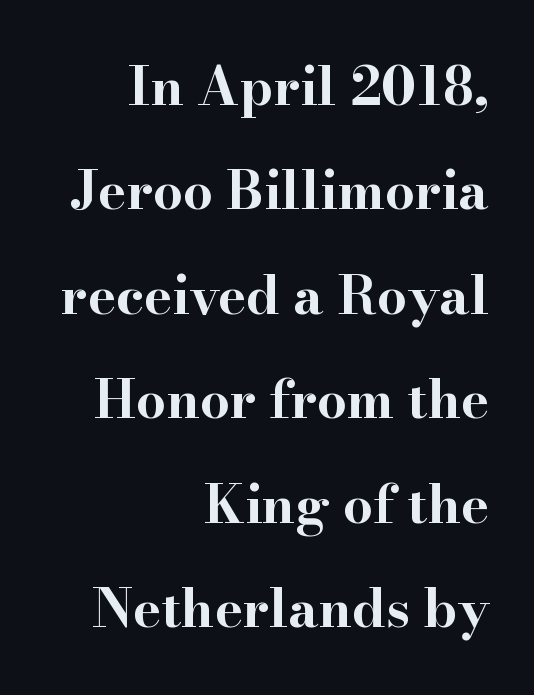
{"serif": "yes", "italic": "no", "bold": "yes", "weight": "bold", "width": "wide", "stroke_contrast": "high", "x_height": "small", "monospaced": "no", "underline": "no", "align": "right", "line_spacing": "loose", "line_spacing_ratio": 1.97, "letter_spacing": "normal", "letter_spacing_em": 0.0, "glyph_px": 53}
